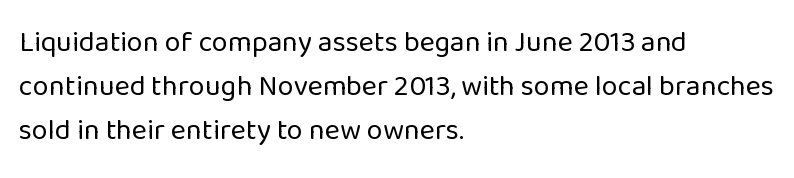
{"serif": "no", "italic": "no", "bold": "no", "weight": "regular", "width": "normal", "stroke_contrast": "low", "x_height": "medium", "monospaced": "no", "underline": "no", "align": "left", "line_spacing": "normal", "line_spacing_ratio": 1.52, "letter_spacing": "normal", "letter_spacing_em": 0.0, "glyph_px": 29}
